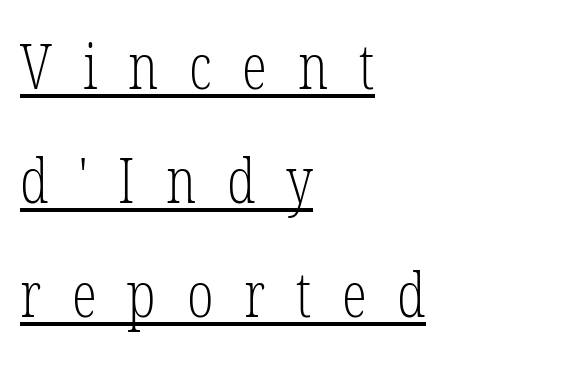
The image shows 63 px light, condensed serif type, upright; set left-aligned, line spacing 1.81x, unusually wide letter spacing (+0.49 em), underlined; low stroke contrast and a medium x-height.
